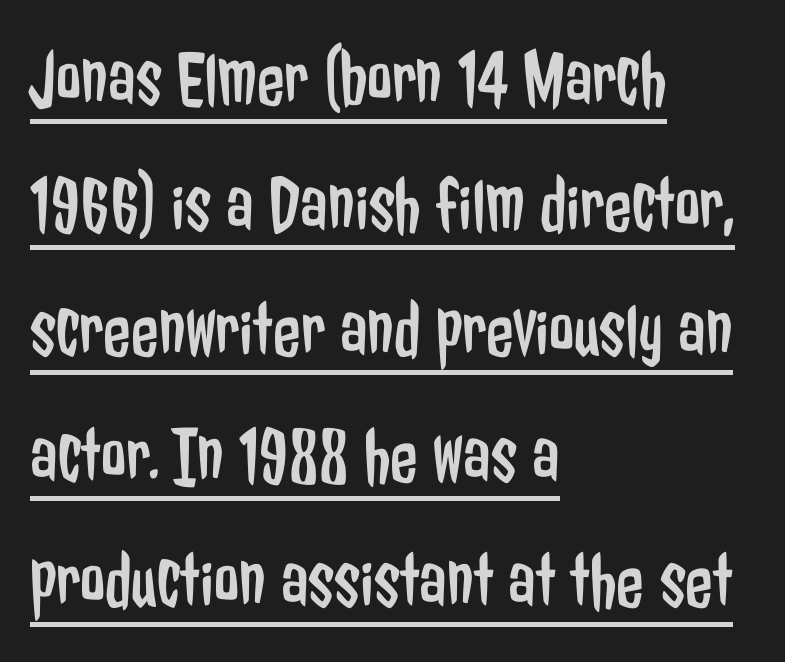
Q: Is the text bold? A: No.
Q: Is the text italic (slanted)? A: No, it is upright.
Q: Is the typeface a serif or a sans-serif typeface? A: Sans-serif.
Q: Is the text underlined? A: Yes.
Q: How is the paragraph aligned? A: Left-aligned.
Q: Is the spacing between letters normal or unusually wide? A: Normal.
Q: Is the spacing between lines tight, normal or loose? A: Normal.
Q: Width (condensed, normal, or wide)? A: Condensed.
Q: Stroke contrast? A: Low.
Q: x-height? A: Medium.
Q: Monospaced? A: No.
